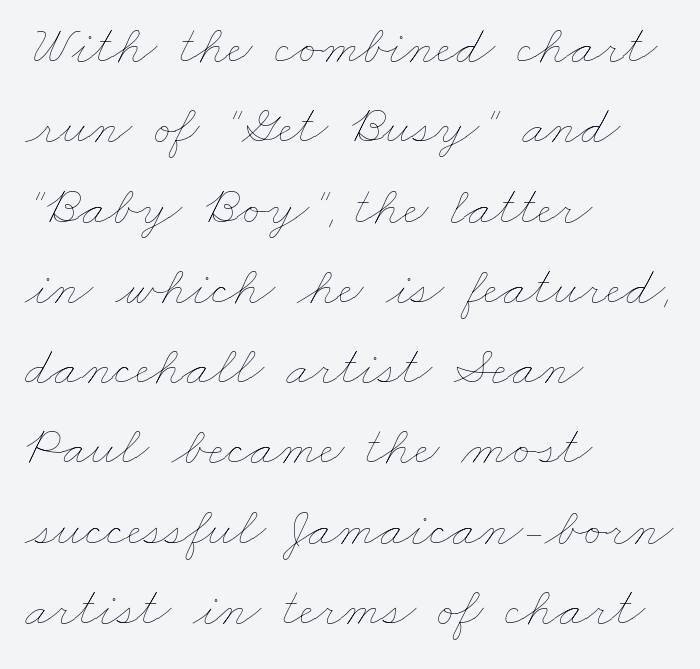
These lines are rendered in a variable-pitch font. Anything drawn beneath the words? Only blank space. Honestly, the letter spacing is just normal — you wouldn't notice it. The vertical gap from one line to the next is medium. Horizontal alignment here is leftward, the default for most running prose. Compared with a typical body face, this is equally light or lighter still.
